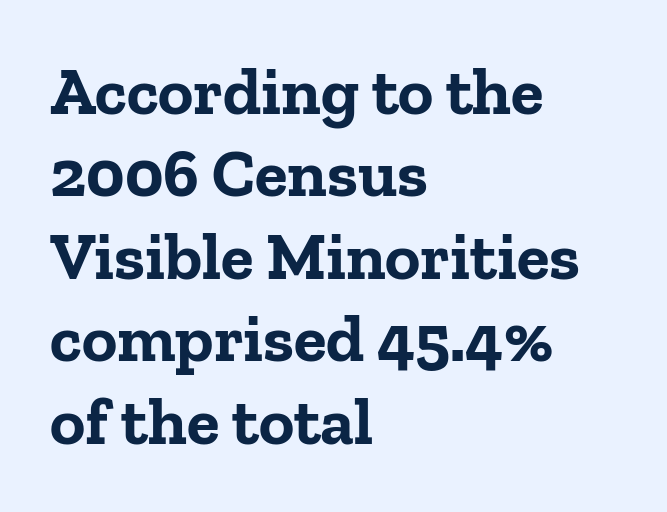
Q: Is the text bold? A: Yes.
Q: Is the text italic (slanted)? A: No, it is upright.
Q: Is the typeface a serif or a sans-serif typeface? A: Serif.
Q: Is the text underlined? A: No.
Q: How is the paragraph aligned? A: Left-aligned.
Q: Is the spacing between letters normal or unusually wide? A: Normal.
Q: Width (condensed, normal, or wide)? A: Normal.
Q: Stroke contrast? A: Low.
Q: x-height? A: Medium.
Q: Monospaced? A: No.
